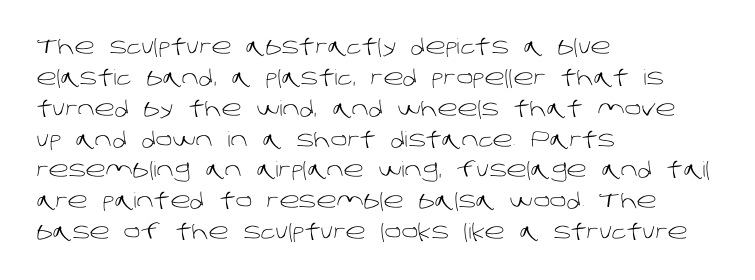
Q: Is the text bold? A: No.
Q: Is the text underlined? A: No.
Q: How is the paragraph aligned? A: Left-aligned.
Q: Is the spacing between letters normal or unusually wide? A: Normal.
Q: Is the spacing between lines tight, normal or loose? A: Normal.
